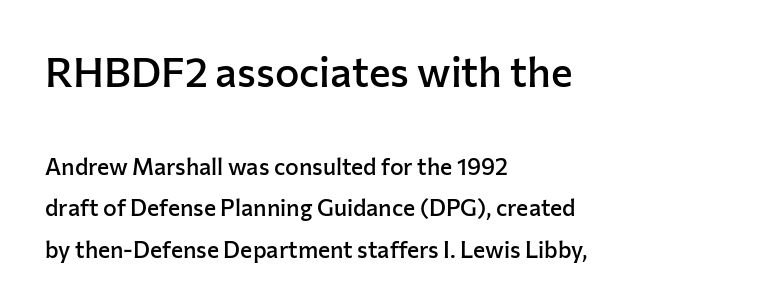
{"serif": "no", "italic": "no", "bold": "semi", "weight": "semibold", "width": "normal", "stroke_contrast": "low", "x_height": "medium", "monospaced": "no", "underline": "no", "align": "left", "line_spacing_ratio": 1.79, "letter_spacing": "normal", "letter_spacing_em": 0.0, "larger_block": "first", "size_ratio": 1.78, "glyph_px": 41}
